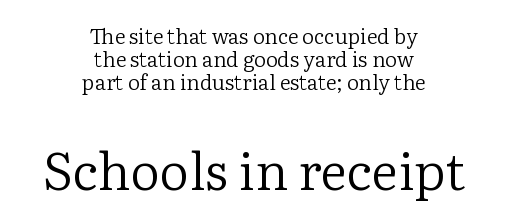
The passage shown is not underscored anywhere. The weight tops out at a normal text grade. Typographically, this falls in the serif category. The compositor balanced each line on the midline. Students, note that the glyphs here touch the page at normal intervals. In terms of leading, this rendering errs on the cramped side.
